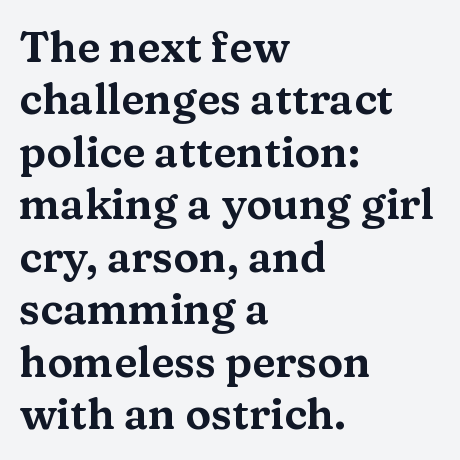
The image shows 43 px wide serif type, upright; set left-aligned, line spacing 1.22x, normal letter spacing, not underlined; medium stroke contrast and a medium x-height.
